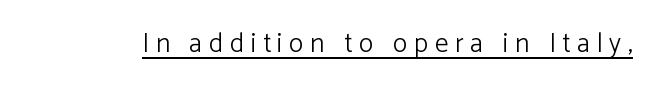
The image shows 27 px text type, upright; set unusually wide letter spacing (+0.25 em), underlined.
